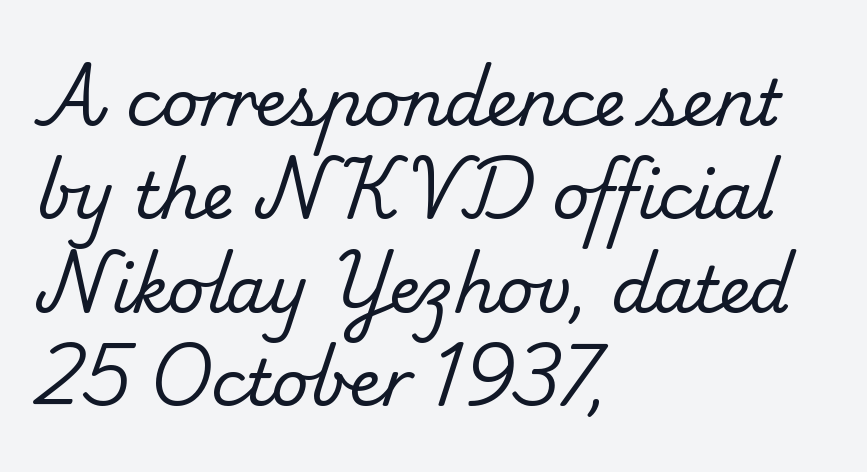
{"serif": "yes", "bold": "no", "weight": "regular", "width": "normal", "stroke_contrast": "low", "x_height": "small", "monospaced": "no", "underline": "no", "align": "left", "line_spacing": "normal", "line_spacing_ratio": 1.46, "letter_spacing": "normal", "letter_spacing_em": 0.0, "glyph_px": 64}
